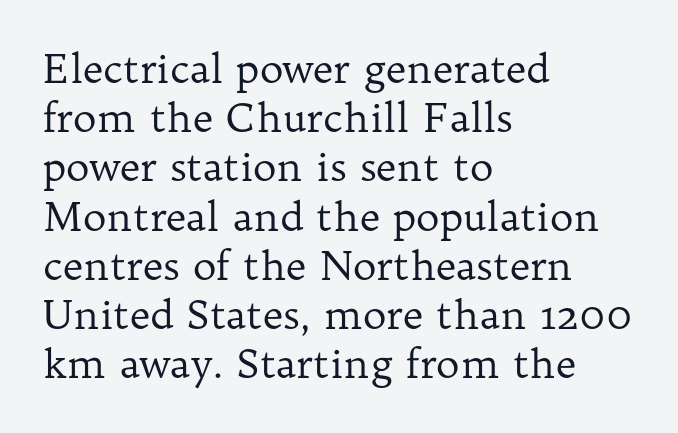
Q: Is the text bold? A: No.
Q: Is the text italic (slanted)? A: No, it is upright.
Q: Is the typeface a serif or a sans-serif typeface? A: Serif.
Q: Is the text underlined? A: No.
Q: How is the paragraph aligned? A: Left-aligned.
Q: Is the spacing between letters normal or unusually wide? A: Normal.
Q: Width (condensed, normal, or wide)? A: Normal.
Q: Stroke contrast? A: Low.
Q: x-height? A: Medium.
Q: Monospaced? A: No.
